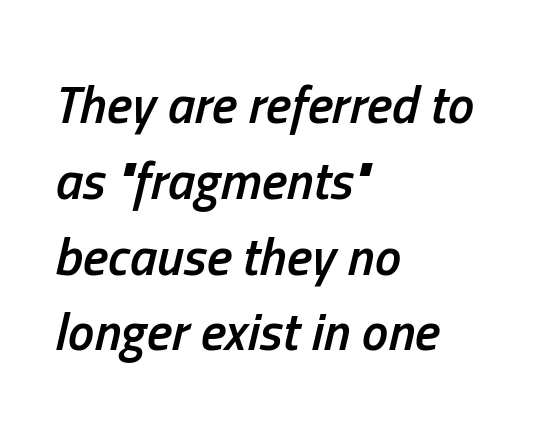
{"italic": "yes", "lean": "right", "slant_degrees": 13, "bold": "semi", "weight": "semibold", "width": "condensed", "stroke_contrast": "low", "x_height": "medium", "monospaced": "no", "underline": "no", "align": "left", "line_spacing": "normal", "line_spacing_ratio": 1.43, "letter_spacing": "normal", "letter_spacing_em": 0.0, "glyph_px": 53}
